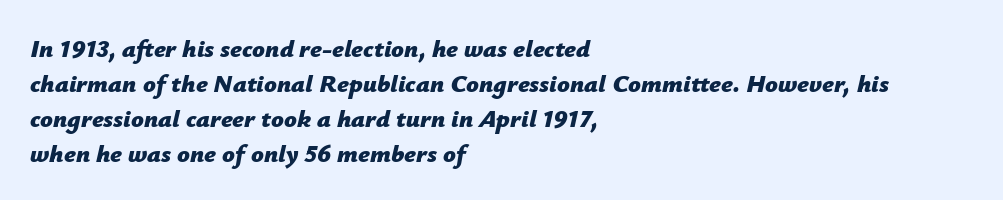
Teacher's note: observe the even left margin — that is flush-left alignment. A clean baseline with only descenders dipping below it. The lettering tilts uniformly, giving the passage an italic look. Leading matches the norm, producing a regular column. Strokes here are thick enough to call this a true bold. You could call the tracking neutral — neither tight nor loose.
